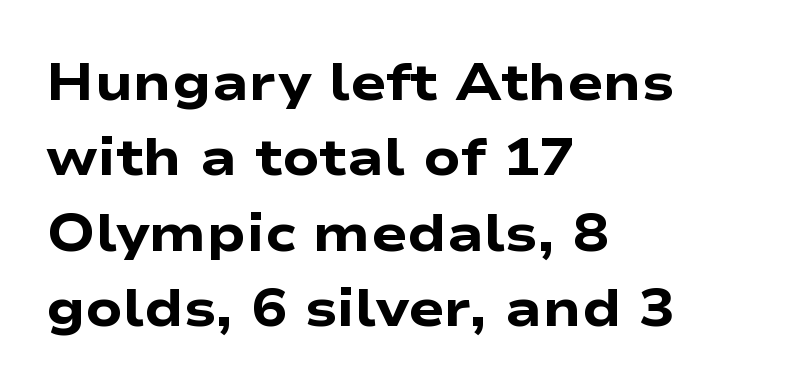
The image shows 53 px heavy, wide sans-serif type, upright; set left-aligned, normal line spacing (1.42x), normal letter spacing, not underlined; low stroke contrast and a medium x-height.
